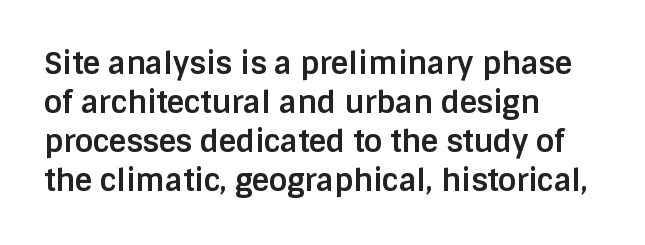
{"serif": "no", "italic": "no", "bold": "yes", "weight": "bold", "width": "normal", "stroke_contrast": "low", "x_height": "large", "monospaced": "no", "underline": "no", "align": "left", "line_spacing": "normal", "line_spacing_ratio": 1.3, "letter_spacing": "normal", "letter_spacing_em": 0.0, "glyph_px": 30}
